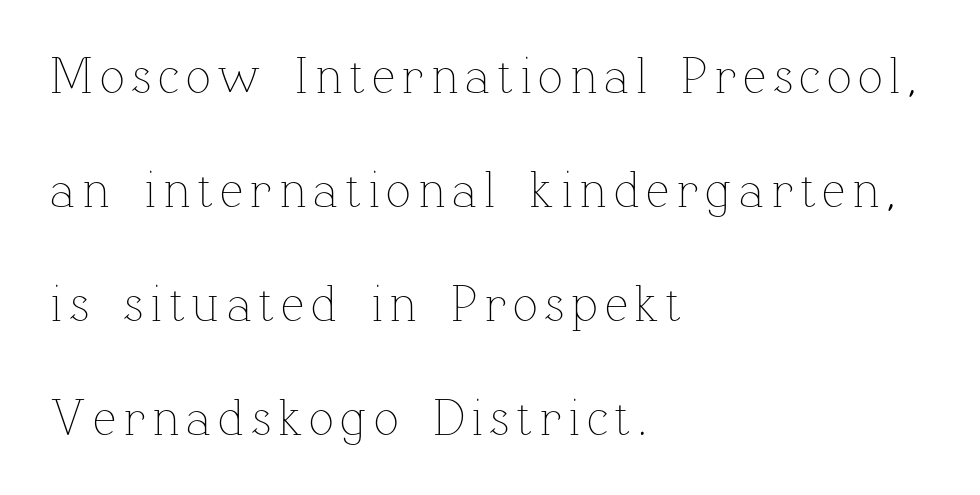
Letters have the restrained weight of plain body copy at most. The specimen omits any rule beneath the text block's lines. Compared with typical paragraphs, the rows here are farther apart. Visually the block forms a straight wall on the left and a jagged coastline on the right.
